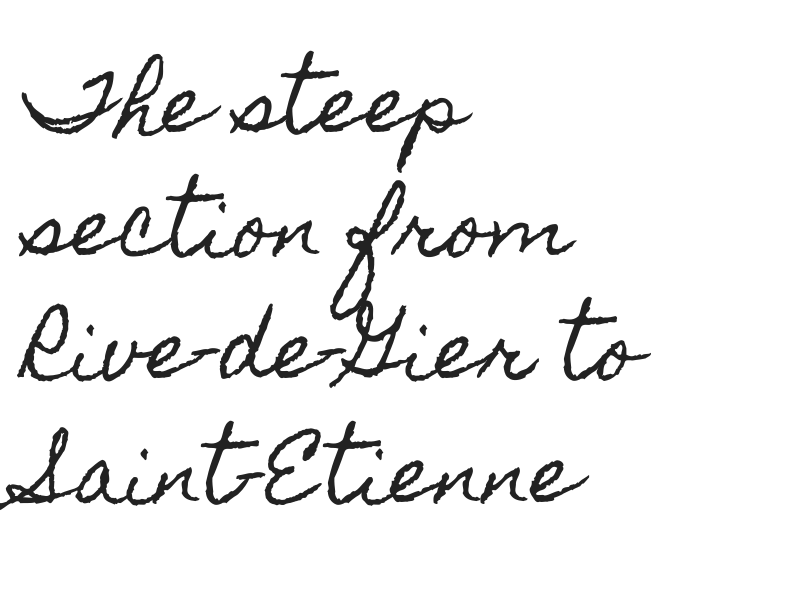
The image shows 79 px condensed type; set left-aligned, normal line spacing (1.56x), normal letter spacing, not underlined; a small x-height.
